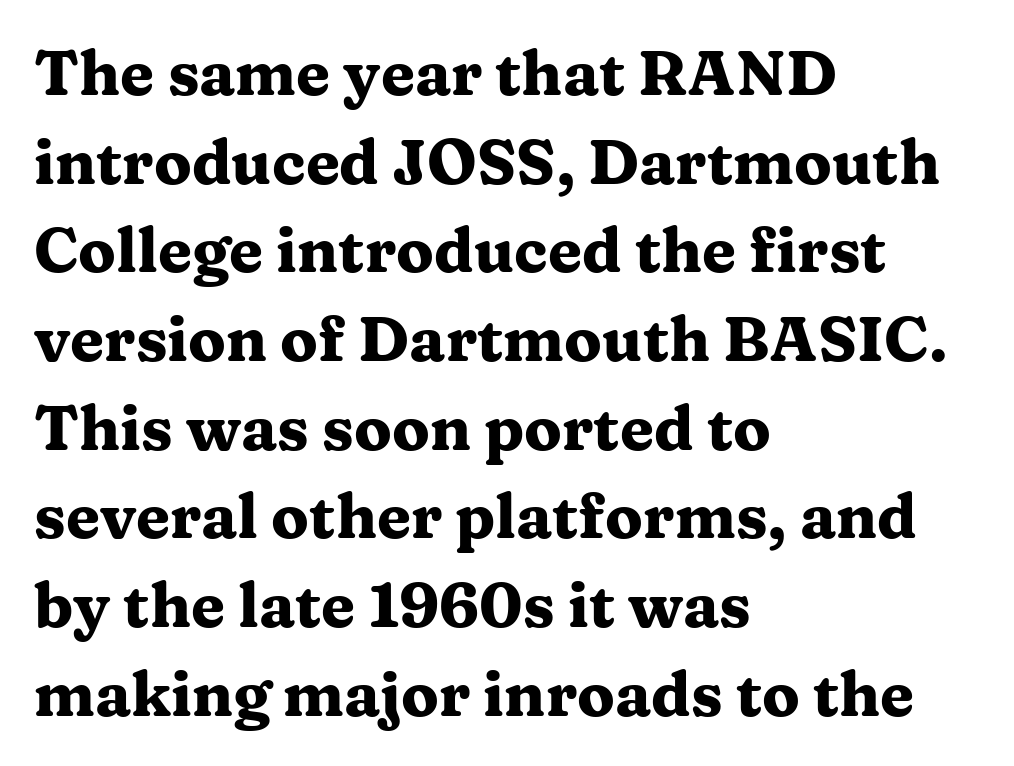
Q: Is the text bold? A: Yes.
Q: Is the text italic (slanted)? A: No, it is upright.
Q: Is the typeface a serif or a sans-serif typeface? A: Serif.
Q: Is the text underlined? A: No.
Q: How is the paragraph aligned? A: Left-aligned.
Q: Is the spacing between letters normal or unusually wide? A: Normal.
Q: Is the spacing between lines tight, normal or loose? A: Normal.
Q: Width (condensed, normal, or wide)? A: Wide.
Q: Stroke contrast? A: Medium.
Q: x-height? A: Medium.
Q: Monospaced? A: No.
